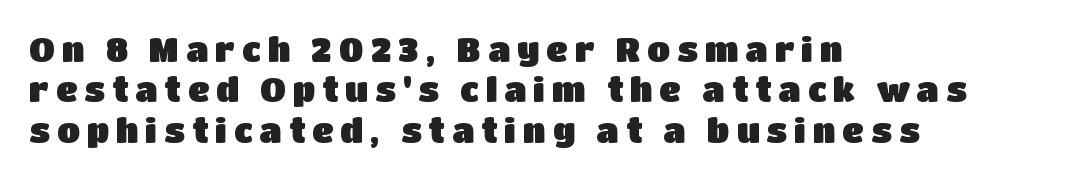
Q: Is the text italic (slanted)? A: No, it is upright.
Q: Is the typeface a serif or a sans-serif typeface? A: Sans-serif.
Q: Is the text underlined? A: No.
Q: How is the paragraph aligned? A: Left-aligned.
Q: Is the spacing between letters normal or unusually wide? A: Unusually wide.
Q: Width (condensed, normal, or wide)? A: Normal.
Q: Stroke contrast? A: Low.
Q: x-height? A: Large.
Q: Monospaced? A: No.
